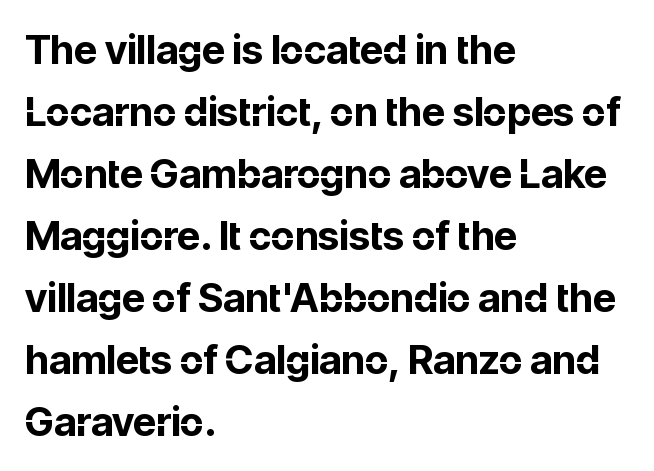
Q: Is the text bold? A: Yes.
Q: Is the text italic (slanted)? A: No, it is upright.
Q: Is the typeface a serif or a sans-serif typeface? A: Sans-serif.
Q: Is the text underlined? A: No.
Q: How is the paragraph aligned? A: Left-aligned.
Q: Is the spacing between letters normal or unusually wide? A: Normal.
Q: Is the spacing between lines tight, normal or loose? A: Normal.
Q: Width (condensed, normal, or wide)? A: Normal.
Q: Stroke contrast? A: Low.
Q: x-height? A: Medium.
Q: Monospaced? A: No.
